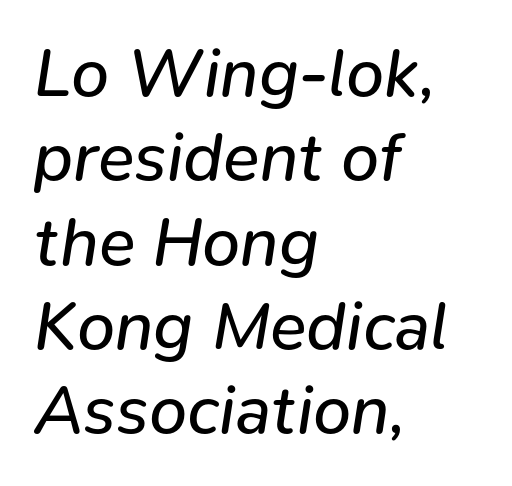
Style check: oblique. Compared with typical body copy, the letter spacing here is the same. This rendering uses left alignment, leaving the right contour irregular. The letterforms sit at book weight or below. Each letter keeps its own natural width here, so spacing adapts to shape. Anything drawn beneath the words? Only blank space.
